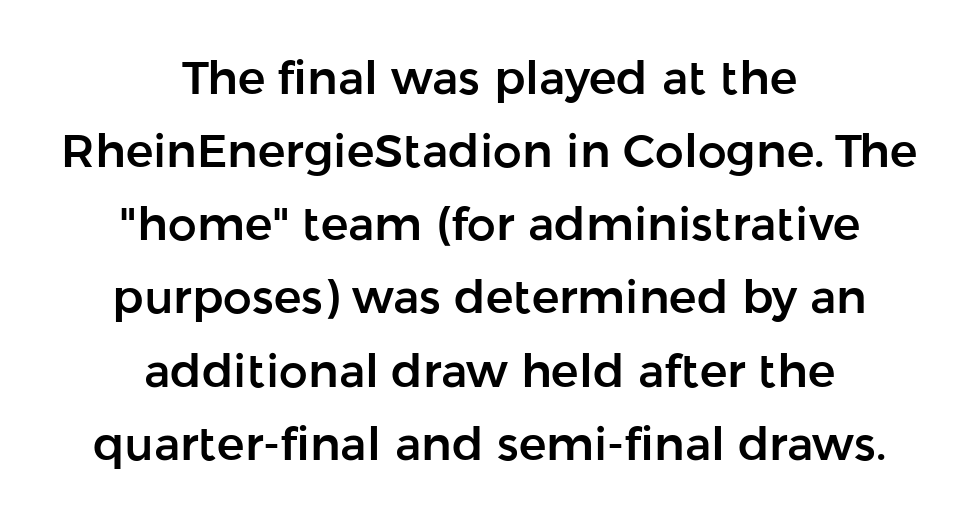
{"serif": "no", "italic": "no", "width": "normal", "stroke_contrast": "low", "x_height": "medium", "monospaced": "no", "underline": "no", "align": "center", "line_spacing": "normal", "line_spacing_ratio": 1.59, "letter_spacing": "normal", "letter_spacing_em": 0.0, "glyph_px": 46}
